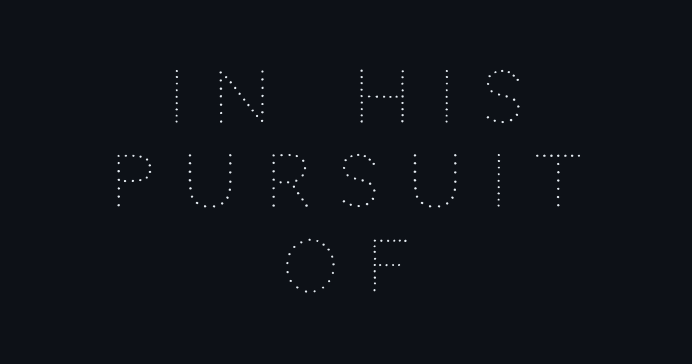
The space directly below the letters is spotless. Short and long lines alike share a common midpoint. Is the letter spacing exaggerated? Yes — the characters are pushed far apart. The passage shown is not bold in any degree.
